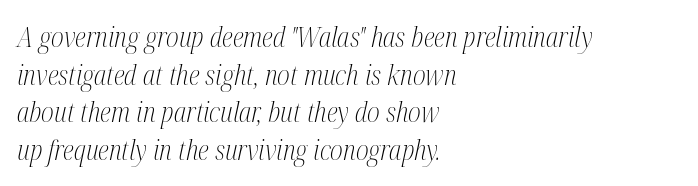
The image shows 28 px light, condensed serif type, italic (leaning right); set left-aligned, normal line spacing (1.34x), normal letter spacing, not underlined; medium stroke contrast and a medium x-height.
